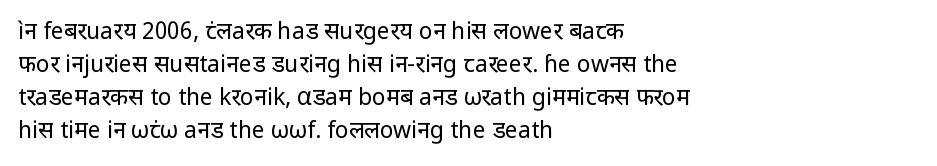
The image shows 23 px text type, upright; set left-aligned, normal line spacing (1.43x), normal letter spacing, not underlined.
